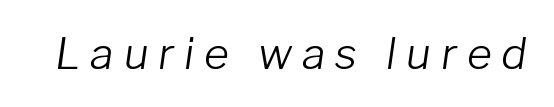
The image shows 43 px light type, italic (leaning right); set unusually wide letter spacing (+0.23 em), not underlined; low stroke contrast and a medium x-height.
